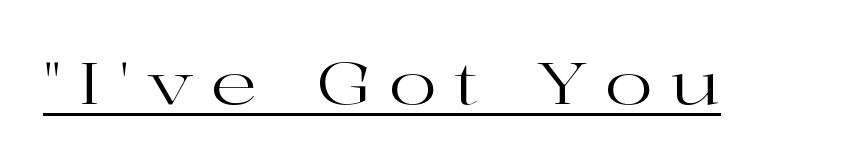
The image shows 58 px regular-weight, wide serif type, upright; set unusually wide letter spacing (+0.29 em), underlined; high stroke contrast and a medium x-height.
